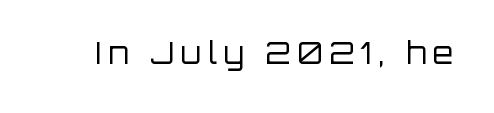
Underlining? Definitely not there. Upright lettering throughout. Someone cranked the tracking dial way up on this one. Is the type heavy? It reads as light-to-regular instead. The rendering uses natural spacing where letterforms have individual widths.
